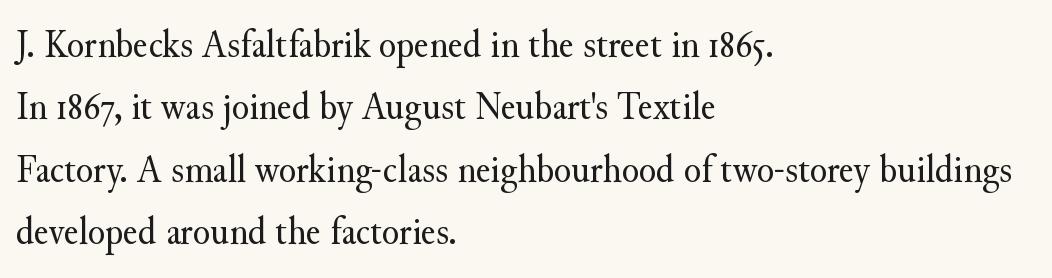
The image shows 40 px regular-weight serif type, upright; set left-aligned, normal line spacing (1.56x), normal letter spacing, not underlined; medium stroke contrast and a small x-height.
